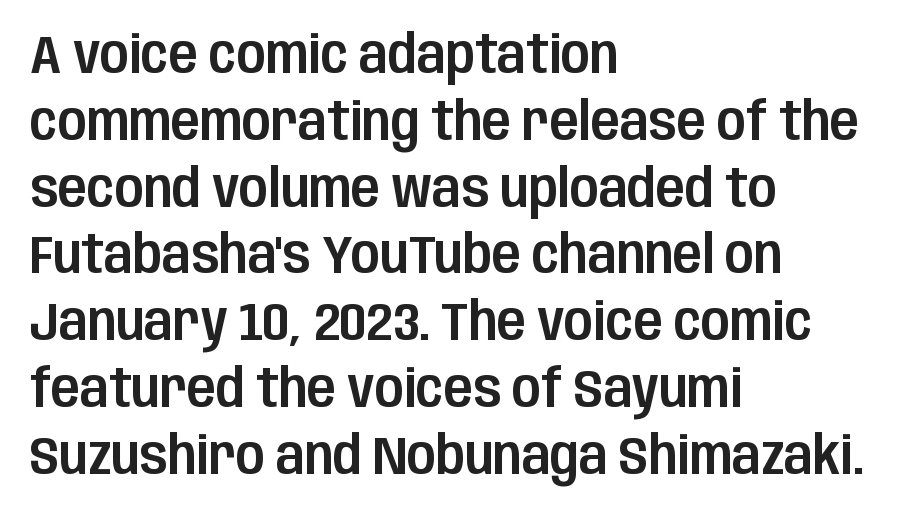
{"serif": "no", "italic": "no", "width": "condensed", "stroke_contrast": "low", "x_height": "large", "monospaced": "no", "underline": "no", "align": "left", "line_spacing": "normal", "line_spacing_ratio": 1.26, "letter_spacing": "normal", "letter_spacing_em": 0.0, "glyph_px": 53}
